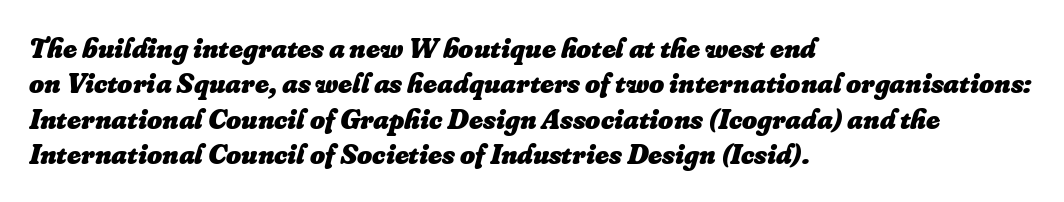
Q: Is the text bold? A: Yes.
Q: Is the text italic (slanted)? A: Yes, it leans right by about 16 degrees.
Q: Is the text underlined? A: No.
Q: How is the paragraph aligned? A: Left-aligned.
Q: Is the spacing between letters normal or unusually wide? A: Normal.
Q: Width (condensed, normal, or wide)? A: Normal.
Q: Stroke contrast? A: Low.
Q: x-height? A: Small.
Q: Monospaced? A: No.
